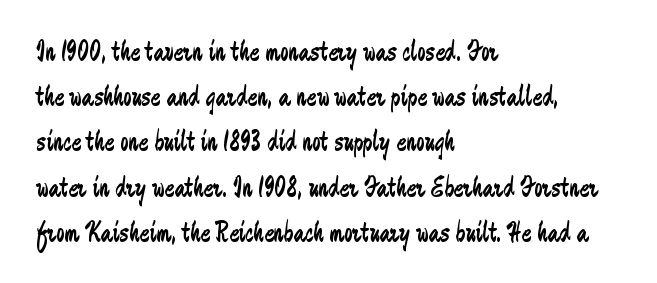
{"serif": "no", "bold": "no", "weight": "regular", "width": "condensed", "stroke_contrast": "low", "x_height": "medium", "monospaced": "no", "underline": "no", "align": "left", "line_spacing": "normal", "line_spacing_ratio": 1.56, "letter_spacing": "normal", "letter_spacing_em": 0.0, "glyph_px": 29}
